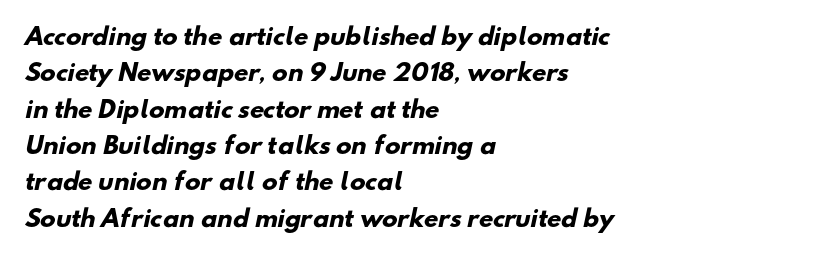
{"bold": "yes", "underline": "no", "align": "left", "line_spacing": "normal", "line_spacing_ratio": 1.58, "letter_spacing": "normal", "letter_spacing_em": 0.0, "glyph_px": 23}
